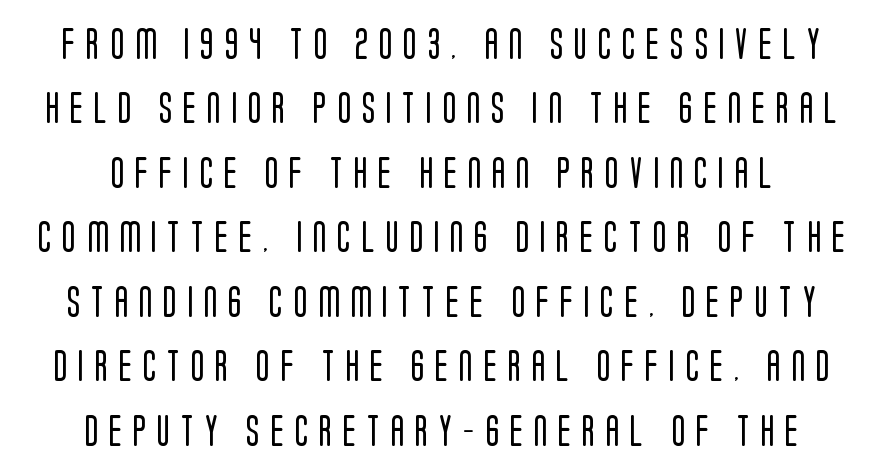
{"serif": "no", "italic": "no", "bold": "no", "weight": "regular", "width": "condensed", "stroke_contrast": "low", "x_height": "large", "monospaced": "no", "underline": "no", "line_spacing": "loose", "line_spacing_ratio": 2.08, "letter_spacing": "wide", "letter_spacing_em": 0.35, "glyph_px": 31}
